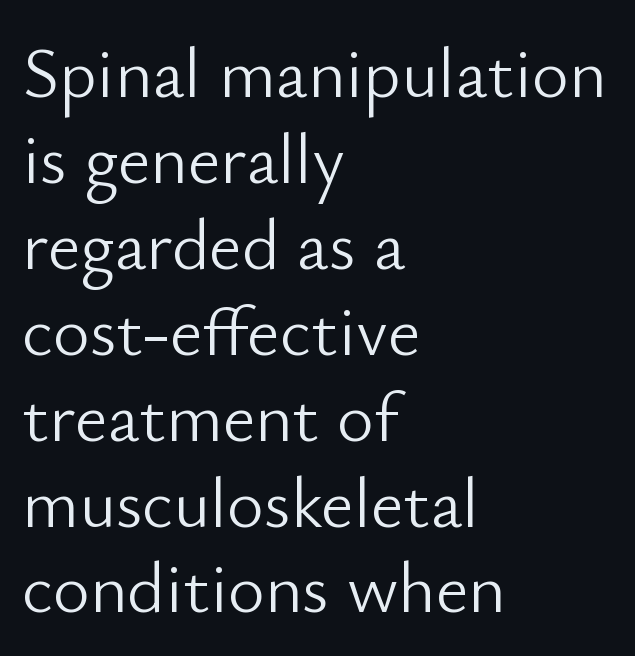
You can tell from the bare stems that sans-serif type was used. Descenders hang freely into open space. Posture: vertical. Think of a printed novel: that variable character pitch is what you see here.
